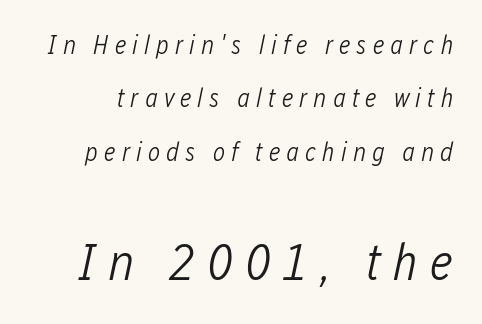
No letter is thick-stroked: the sample isn't bold. Which of the two is more prominent by size? The second, at the bottom. The letters are spread apart with noticeably loose tracking. Style check: oblique. Proportional: the letters do not fall into vertical columns. Nobody drew a line under any word here.
